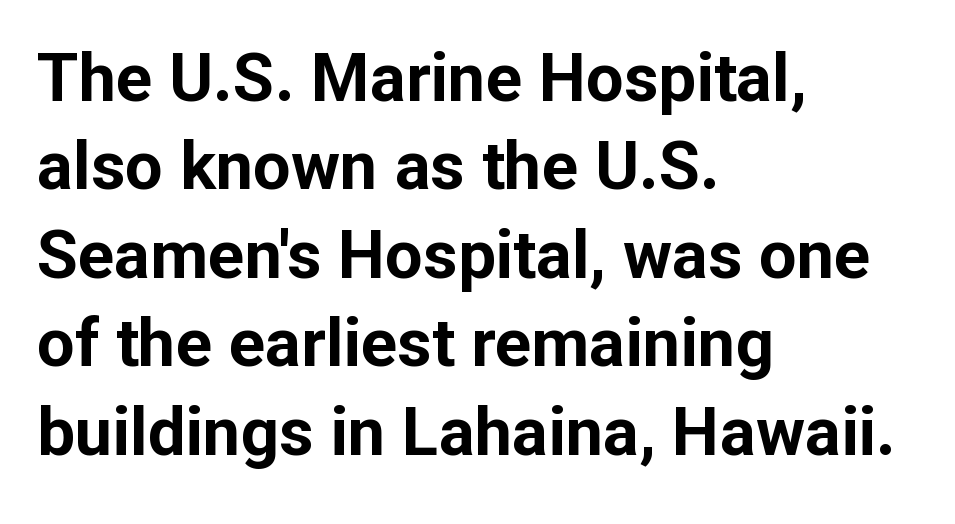
Q: Is the text bold? A: Yes.
Q: Is the text italic (slanted)? A: No, it is upright.
Q: Is the typeface a serif or a sans-serif typeface? A: Sans-serif.
Q: Is the text underlined? A: No.
Q: How is the paragraph aligned? A: Left-aligned.
Q: Is the spacing between letters normal or unusually wide? A: Normal.
Q: Is the spacing between lines tight, normal or loose? A: Normal.
Q: Width (condensed, normal, or wide)? A: Normal.
Q: Stroke contrast? A: Low.
Q: x-height? A: Medium.
Q: Monospaced? A: No.
